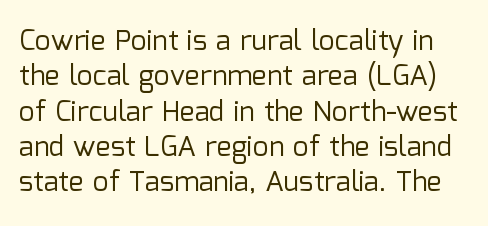
The image shows 28 px regular-weight sans-serif type, upright; set normal line spacing (1.26x), normal letter spacing, not underlined; low stroke contrast and a medium x-height.
